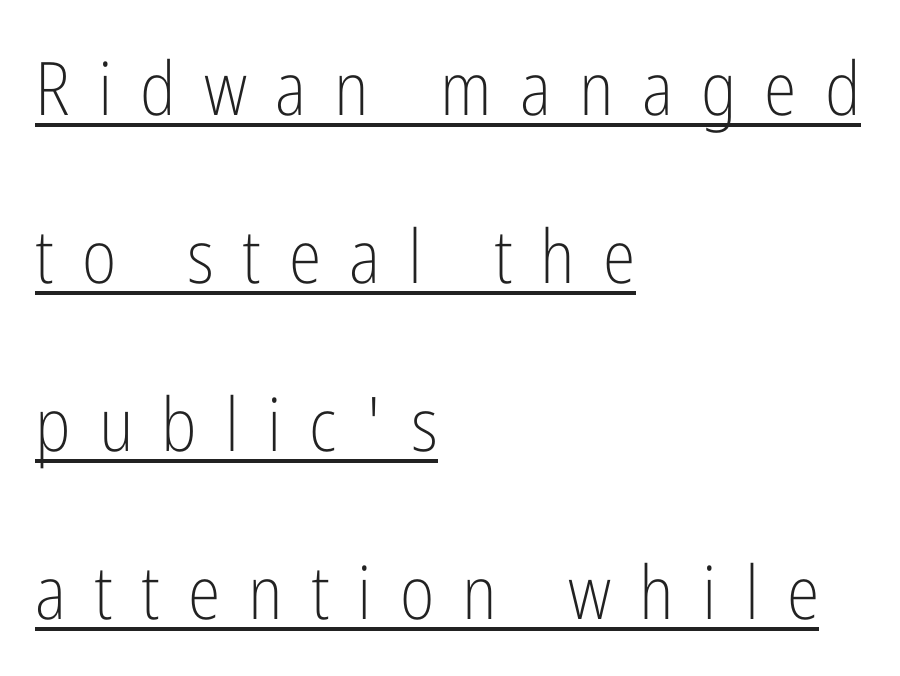
Weight: regular or lighter. Note: no serifs on the glyphs. These characters rest on top of a visible drawn line. Think of a printed novel: that variable character pitch is what you see here. Posture: upright roman. Casual observation: everything's shoved over to the left.
